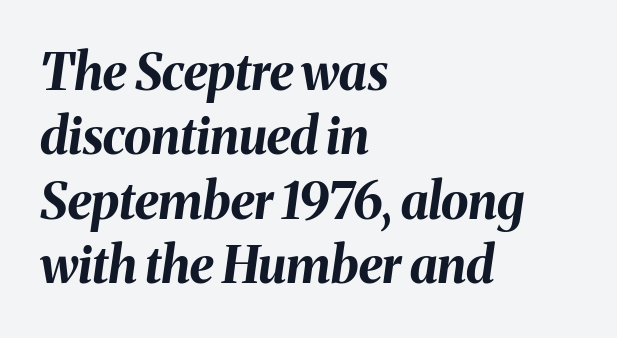
The image shows 50 px bold type, italic (leaning right); set left-aligned, normal line spacing (1.29x), normal letter spacing, not underlined; medium stroke contrast and a medium x-height.
